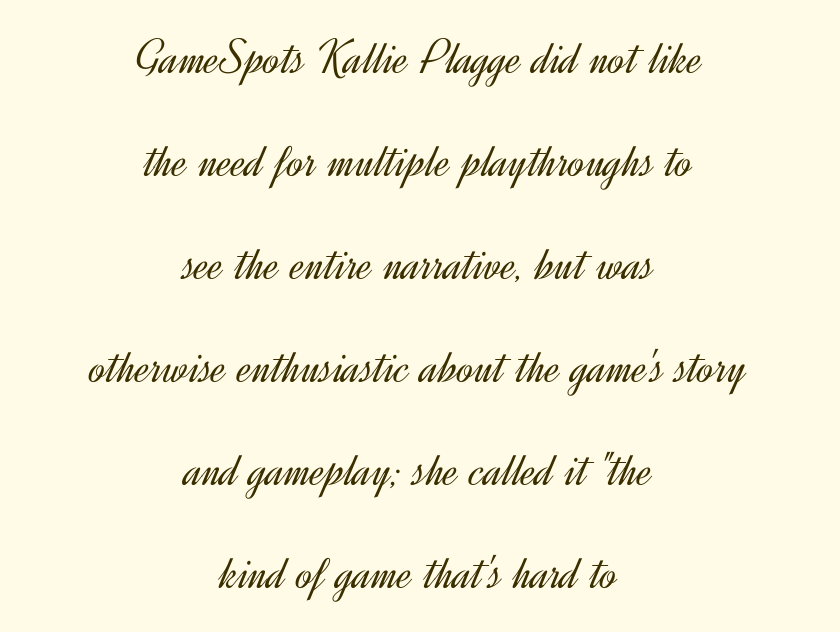
Q: Is the text bold? A: No.
Q: Is the text italic (slanted)? A: Yes.
Q: Is the typeface a serif or a sans-serif typeface? A: Sans-serif.
Q: Is the text underlined? A: No.
Q: How is the paragraph aligned? A: Centered.
Q: Is the spacing between letters normal or unusually wide? A: Normal.
Q: Is the spacing between lines tight, normal or loose? A: Loose.
Q: Width (condensed, normal, or wide)? A: Normal.
Q: x-height? A: Small.
Q: Monospaced? A: No.
